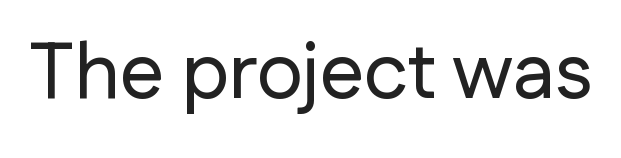
If you drew a line through each stem, it would be perfectly vertical. Each letter keeps its own natural width here, so spacing adapts to shape. The space beneath each line is pristine and unruled. Characters follow at the spacing the type designer built in. Stroke terminals: plain, sans-serif.
